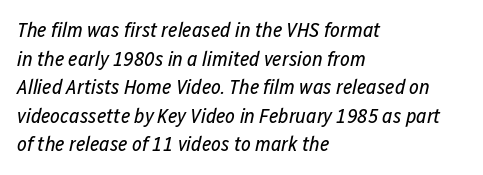
Characters follow at the spacing the type designer built in. Where is the straight margin? On the left. This reads as an unemphasized weight, regular at the heaviest. Decoration check: the copy has no underline.
